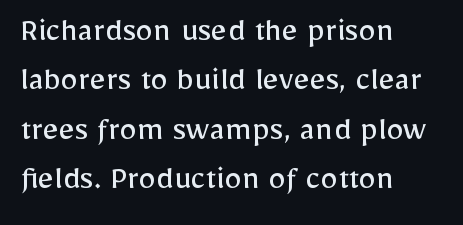
The image shows 35 px regular-weight sans-serif type, upright; set left-aligned, normal line spacing (1.41x), normal letter spacing, not underlined; low stroke contrast and a medium x-height.
